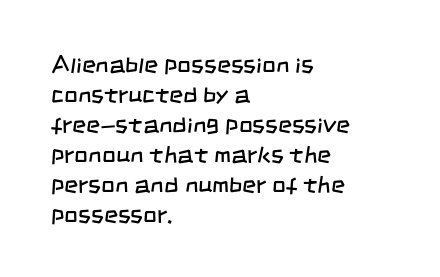
Notice how descenders clear the ascenders below comfortably — that's standard leading. The font is comparable to plain body text, perhaps lighter. Compared with a centered layout, this one pins lines to the left instead. Words float on clear page, feet unadorned. The letterforms sit shoulder to shoulder at normal distance.
